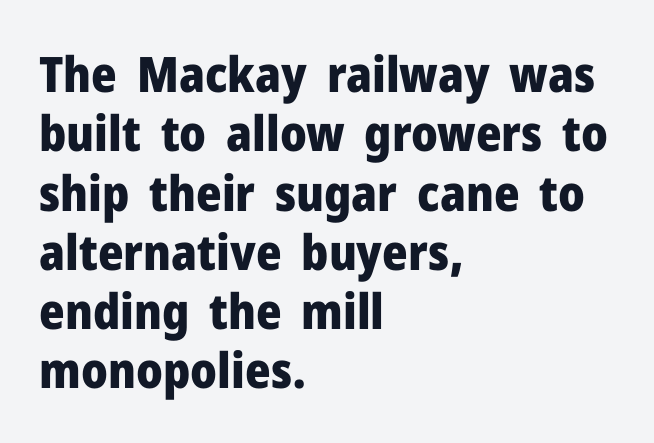
The zone under the glyphs is completely vacant. Grotesque or geometric, the face here clearly has no serifs. Leftover space on each line is placed entirely after the last word. Do the letters lean? They stand straight. Typographic density is high because the face is bold. Default kerning and tracking; the words read as compact shapes.
